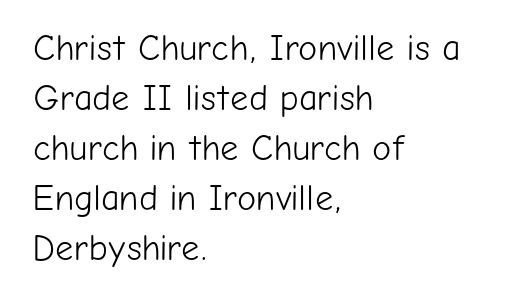
The image shows 36 px light sans-serif type, upright; set left-aligned, normal line spacing (1.39x), normal letter spacing, not underlined; low stroke contrast and a medium x-height.
